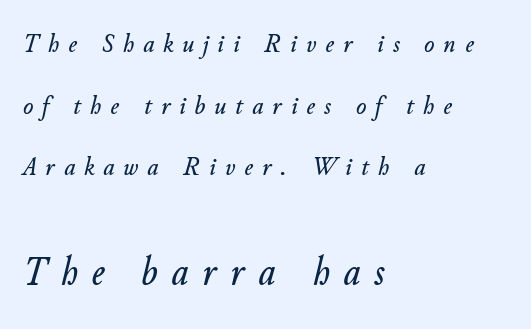
Q: Is the text italic (slanted)? A: Yes, it leans right by about 11 degrees.
Q: Is the text underlined? A: No.
Q: How is the paragraph aligned? A: Left-aligned.
Q: Is the spacing between letters normal or unusually wide? A: Unusually wide.
Q: Is the spacing between lines tight, normal or loose? A: Loose.
Q: Which block of text is set in a larger size, the first (top) or the second (bottom)? A: The second (bottom) one.
Q: Width (condensed, normal, or wide)? A: Normal.
Q: Stroke contrast? A: Low.
Q: x-height? A: Small.
Q: Monospaced? A: No.
